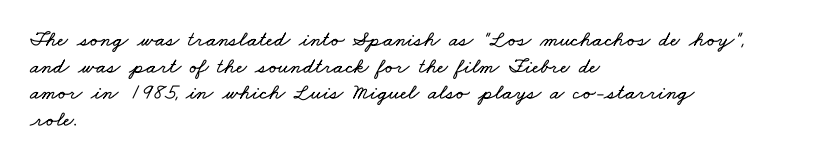
{"underline": "no", "align": "left", "line_spacing_ratio": 1.21, "letter_spacing": "normal", "letter_spacing_em": 0.0, "glyph_px": 22}
